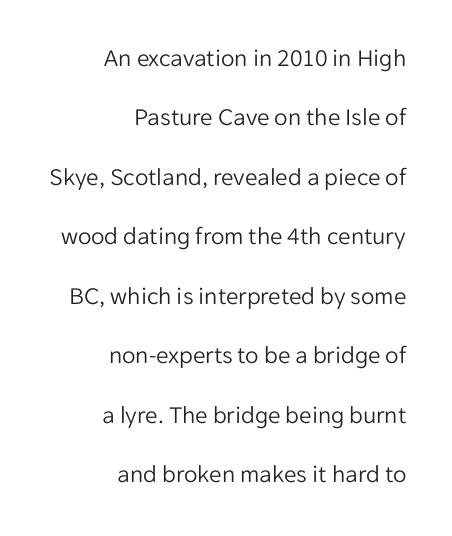
Q: Is the text bold? A: No.
Q: Is the text italic (slanted)? A: No, it is upright.
Q: Is the text underlined? A: No.
Q: How is the paragraph aligned? A: Right-aligned.
Q: Is the spacing between letters normal or unusually wide? A: Normal.
Q: Is the spacing between lines tight, normal or loose? A: Loose.
